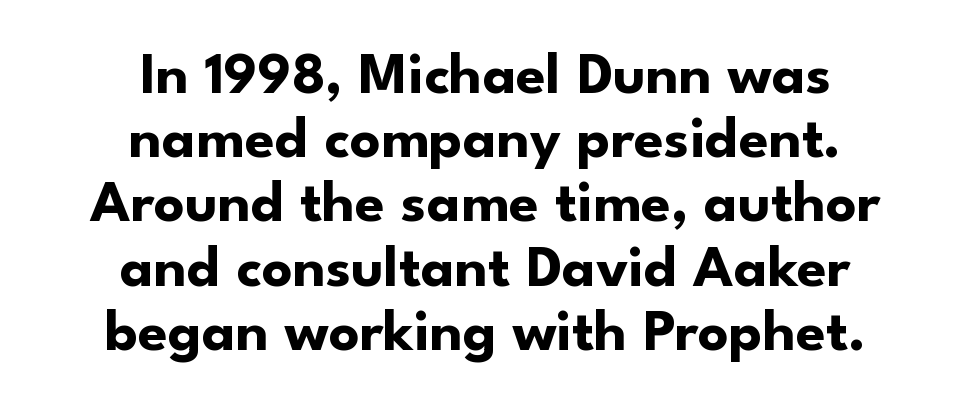
The image shows 60 px bold sans-serif type, upright; set centered, tight line spacing (1.07x), normal letter spacing, not underlined; low stroke contrast and a small x-height.
